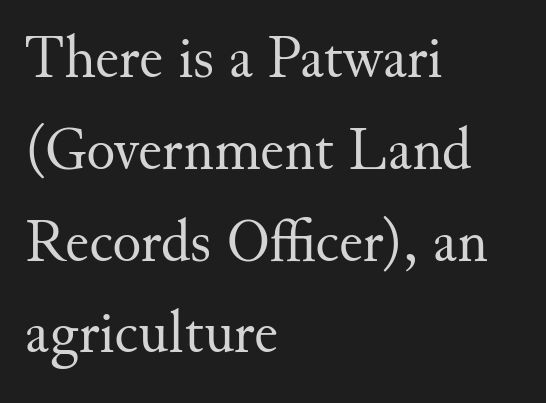
The image shows 60 px regular-weight serif type, upright; set left-aligned, normal line spacing (1.53x), normal letter spacing, not underlined; medium stroke contrast and a small x-height.
